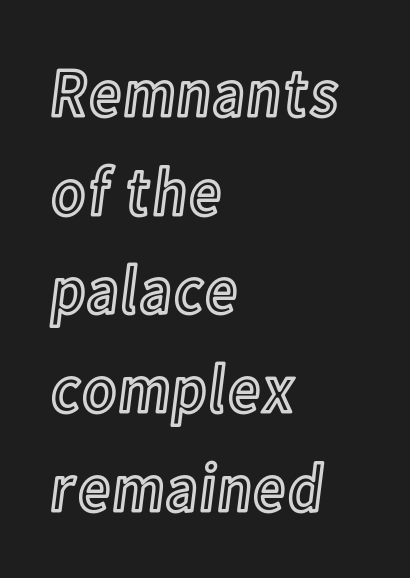
The image shows 69 px condensed type; set left-aligned, normal line spacing (1.43x), normal letter spacing, not underlined; a medium x-height.
